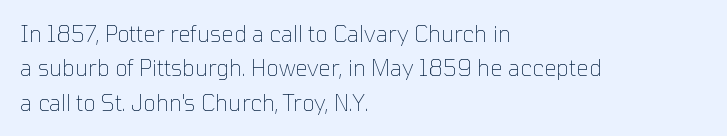
{"italic": "no", "bold": "no", "underline": "no", "align": "left", "line_spacing": "normal", "line_spacing_ratio": 1.56, "letter_spacing": "normal", "letter_spacing_em": 0.0, "glyph_px": 22}
